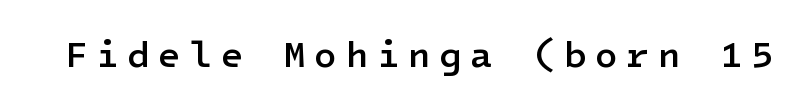
{"serif": "no", "italic": "no", "bold": "semi", "weight": "semibold", "width": "normal", "stroke_contrast": "low", "x_height": "medium", "underline": "no", "letter_spacing": "wide", "letter_spacing_em": 0.23, "glyph_px": 37}
